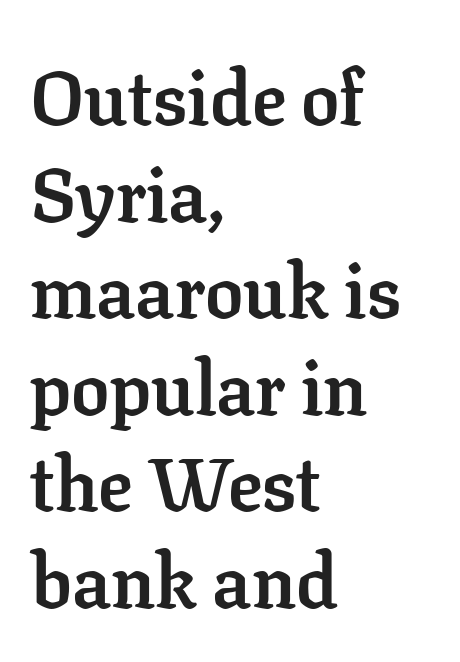
Underline: absent. I'd call this a serif setting — the letters wear small feet. A classic flush-left, rag-right setting is used for this passage. Students, this is bold: see how much ink each stroke carries. Note the varied advance widths — an 'i' is clearly narrower than an 'm'.
